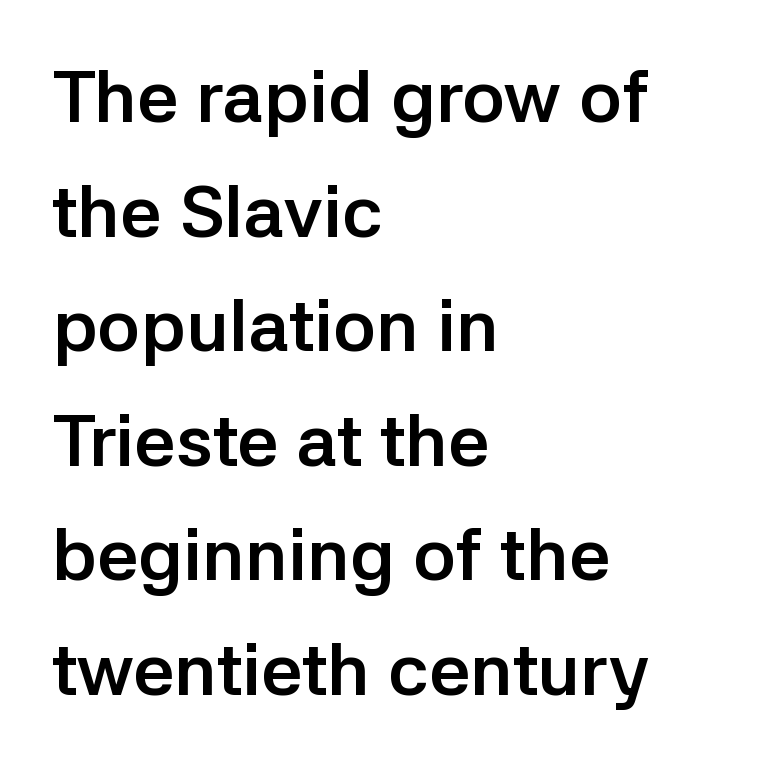
{"serif": "no", "italic": "no", "bold": "yes", "weight": "semibold", "width": "normal", "stroke_contrast": "low", "x_height": "medium", "monospaced": "no", "underline": "no", "align": "left", "line_spacing": "normal", "line_spacing_ratio": 1.57, "letter_spacing": "normal", "letter_spacing_em": 0.0, "glyph_px": 73}
